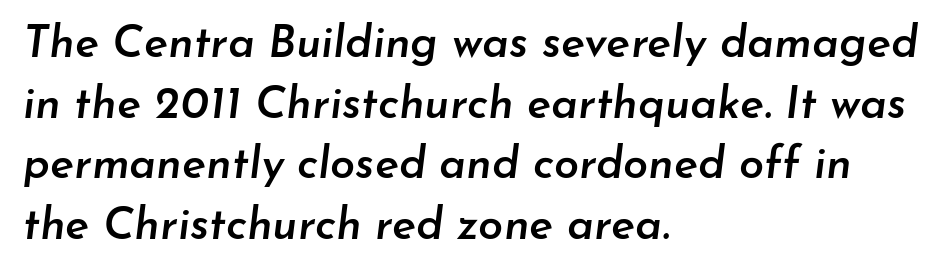
Vertically, the passage feels balanced, rows spaced as you'd expect. Caption: standard tracking, unaltered. Stroke thickness is moderately raised; the sample reads as semibold. The foot of each line stays bare and open.
